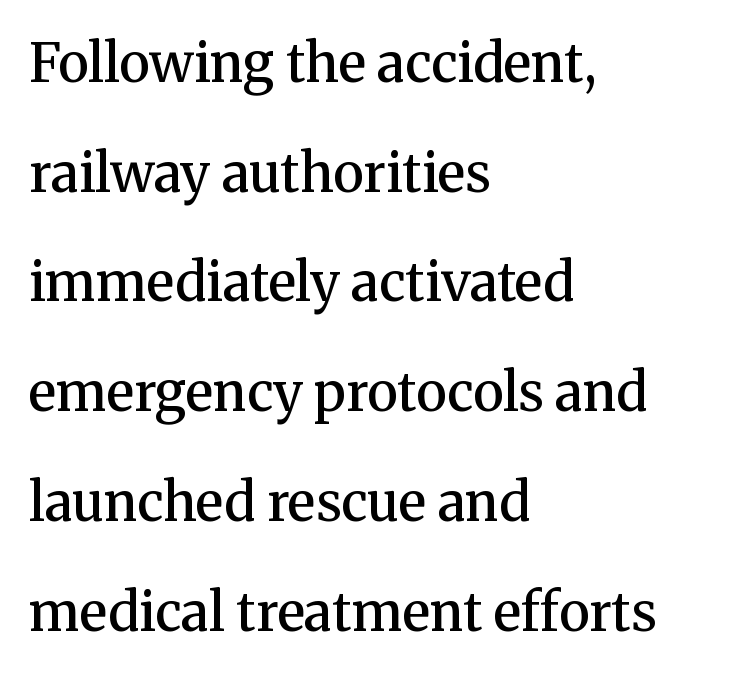
The image shows 53 px semibold serif type, upright; set left-aligned, loose line spacing (2.07x), normal letter spacing, not underlined; medium stroke contrast and a medium x-height.
